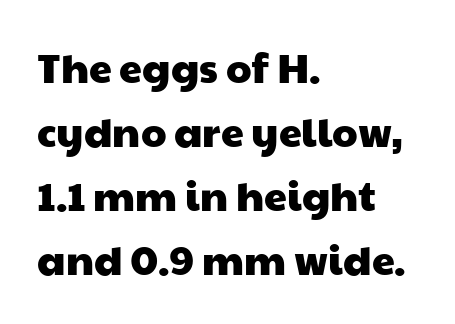
Q: Is the typeface a serif or a sans-serif typeface? A: Sans-serif.
Q: Is the text underlined? A: No.
Q: How is the paragraph aligned? A: Left-aligned.
Q: Is the spacing between letters normal or unusually wide? A: Normal.
Q: Is the spacing between lines tight, normal or loose? A: Normal.
Q: Width (condensed, normal, or wide)? A: Wide.
Q: Stroke contrast? A: Low.
Q: x-height? A: Medium.
Q: Monospaced? A: No.
